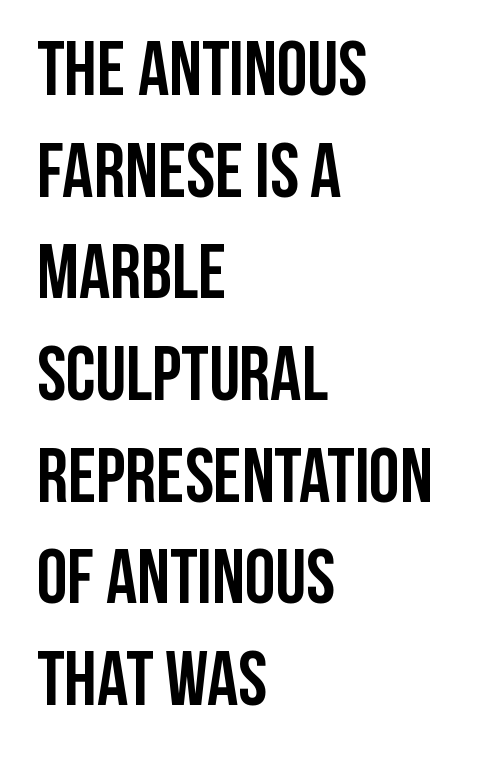
Q: Is the text bold? A: Yes.
Q: Is the text italic (slanted)? A: No, it is upright.
Q: Is the typeface a serif or a sans-serif typeface? A: Sans-serif.
Q: Is the text underlined? A: No.
Q: How is the paragraph aligned? A: Left-aligned.
Q: Is the spacing between letters normal or unusually wide? A: Normal.
Q: Is the spacing between lines tight, normal or loose? A: Normal.
Q: Width (condensed, normal, or wide)? A: Condensed.
Q: Stroke contrast? A: Low.
Q: x-height? A: Large.
Q: Monospaced? A: No.
